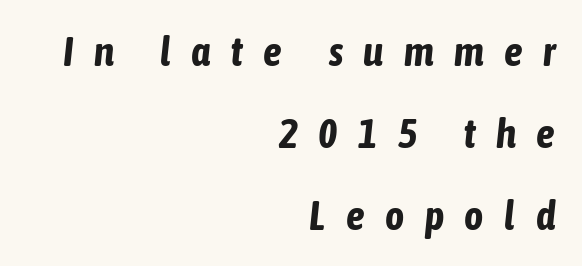
Q: Is the text bold? A: Yes.
Q: Is the text italic (slanted)? A: Yes, it leans right by about 6 degrees.
Q: Is the text underlined? A: No.
Q: How is the paragraph aligned? A: Right-aligned.
Q: Is the spacing between letters normal or unusually wide? A: Unusually wide.
Q: Is the spacing between lines tight, normal or loose? A: Loose.
Q: Width (condensed, normal, or wide)? A: Condensed.
Q: Stroke contrast? A: Low.
Q: x-height? A: Medium.
Q: Monospaced? A: No.
